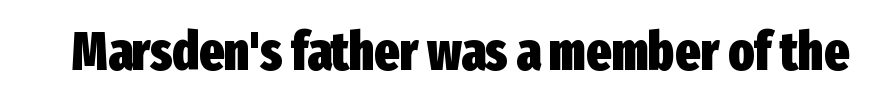
{"serif": "no", "italic": "no", "bold": "yes", "weight": "heavy", "width": "condensed", "stroke_contrast": "low", "x_height": "medium", "monospaced": "no", "underline": "no", "letter_spacing": "normal", "letter_spacing_em": 0.0, "glyph_px": 53}
